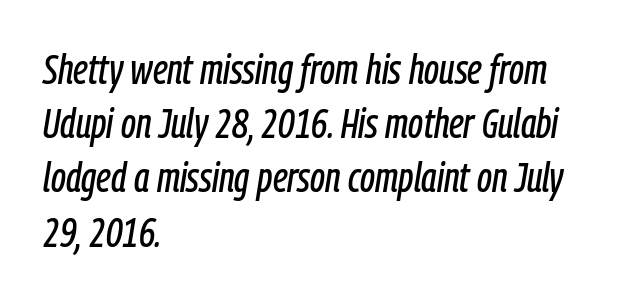
The image shows 42 px condensed type, italic (leaning right); set left-aligned, normal line spacing (1.29x), normal letter spacing, not underlined; low stroke contrast and a medium x-height.
